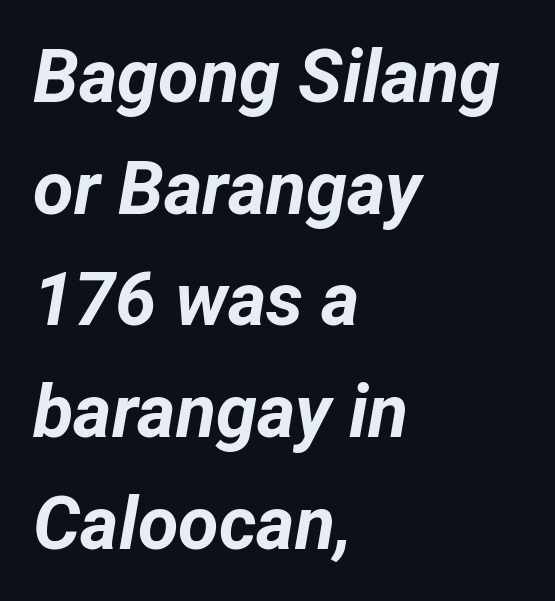
These lines carry a lot of weight — the face is fully bold. Each new line begins a customary step beneath the previous one. Plain, unruled lines of type. Honestly, the letter spacing is just normal — you wouldn't notice it. Do the characters align in a grid? No, the font is proportional. If you drew a ruler down the left edge, every line would touch it.
